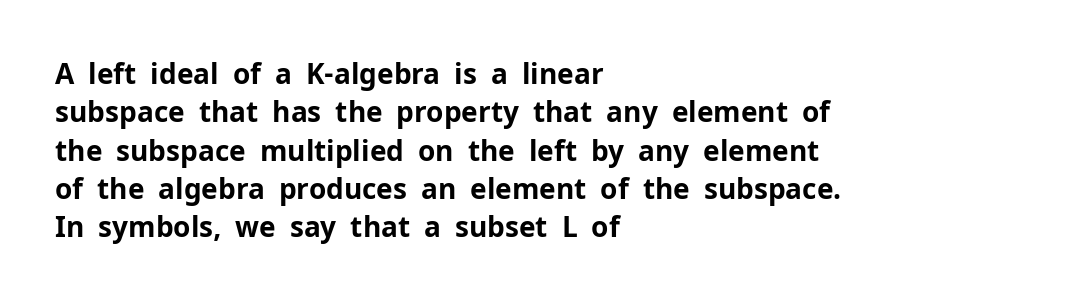
The image shows 28 px bold sans-serif type, upright; set left-aligned, normal line spacing (1.37x), normal letter spacing, not underlined; low stroke contrast and a medium x-height.
